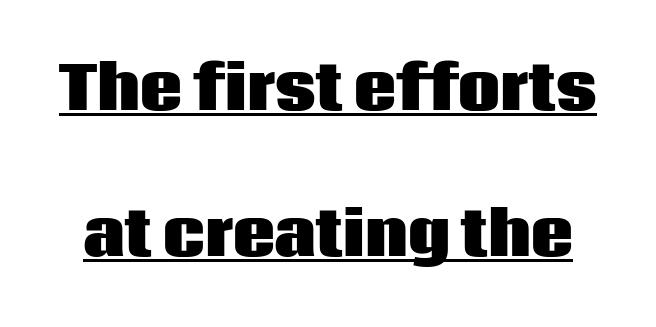
{"serif": "no", "italic": "no", "bold": "yes", "weight": "heavy", "width": "normal", "stroke_contrast": "low", "x_height": "large", "monospaced": "no", "underline": "yes", "line_spacing": "loose", "line_spacing_ratio": 2.47, "letter_spacing": "normal", "letter_spacing_em": 0.0, "glyph_px": 59}
